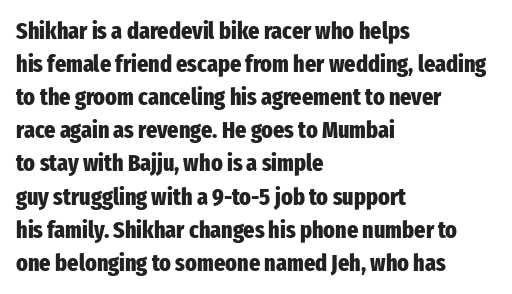
The image shows 24 px bold type, upright; set left-aligned, normal line spacing (1.38x), normal letter spacing, not underlined.
